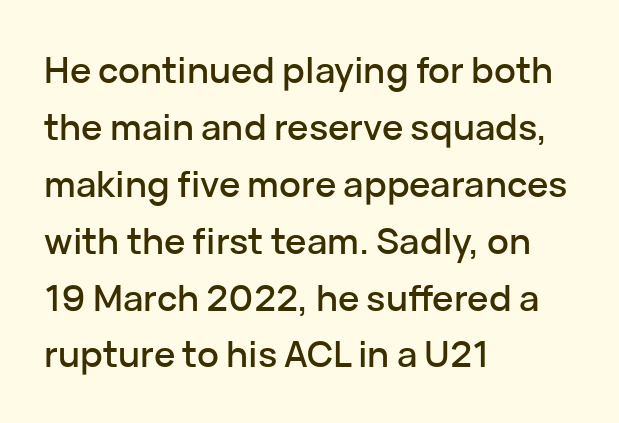
This sample keeps an unexceptional amount of space between lines. In terms of posture, this sample is upright. Tracking here is standard; glyphs follow each other at the usual distance. Short and long lines alike share a common starting point at left. These lines are composed in type without serifs. Character widths vary here, with narrow letters taking less room than wide ones.
